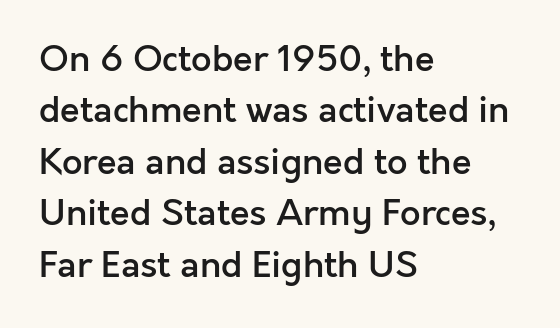
{"serif": "no", "italic": "no", "bold": "semi", "weight": "semibold", "width": "normal", "x_height": "medium", "monospaced": "no", "underline": "no", "align": "left", "line_spacing": "normal", "line_spacing_ratio": 1.43, "letter_spacing": "normal", "letter_spacing_em": 0.0, "glyph_px": 36}
